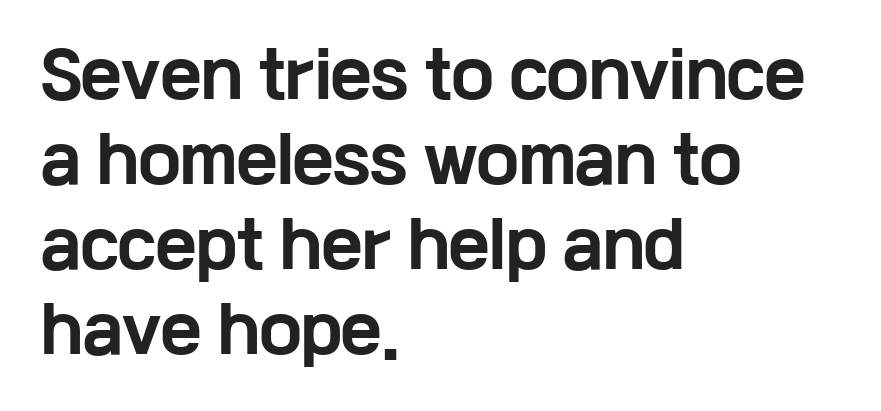
The image shows 62 px bold, wide sans-serif type, upright; set left-aligned, normal line spacing (1.37x), normal letter spacing, not underlined; low stroke contrast and a medium x-height.
